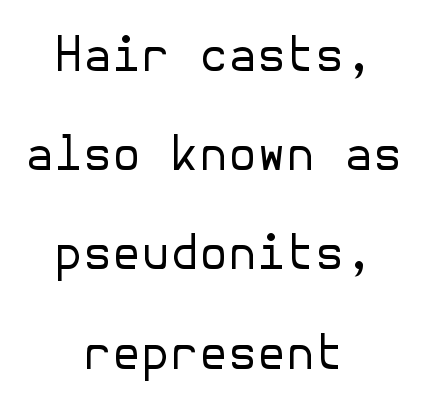
The image shows 47 px regular-weight sans-serif type, upright; set centered, loose line spacing (2.11x), normal letter spacing, not underlined; low stroke contrast and a medium x-height.
